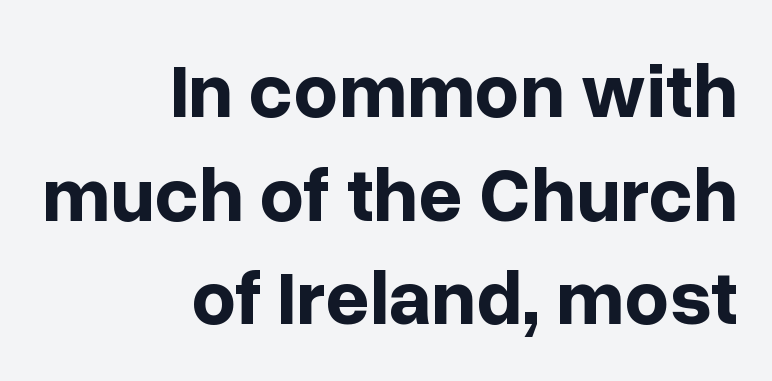
The image shows 78 px bold sans-serif type, upright; set right-aligned, normal line spacing (1.33x), normal letter spacing, not underlined; low stroke contrast and a medium x-height.
